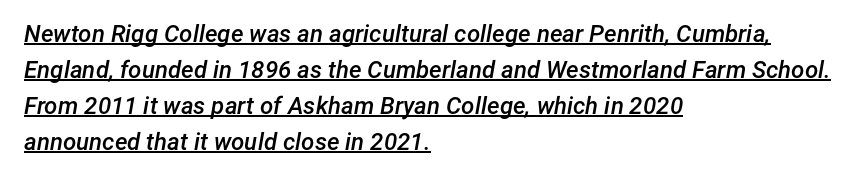
{"italic": "yes", "lean": "right", "slant_degrees": 12, "bold": "semi", "underline": "yes", "align": "left", "line_spacing": "normal", "line_spacing_ratio": 1.5, "letter_spacing": "normal", "letter_spacing_em": 0.0, "glyph_px": 24}
